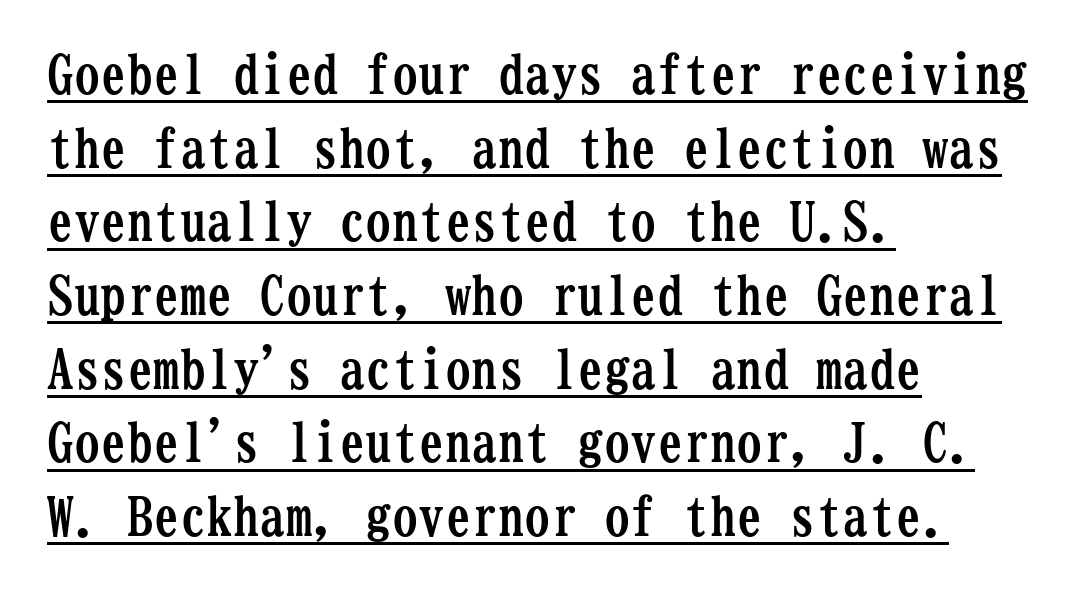
Glyph-to-glyph distance matches everyday printed text. Do the letters lean? They stand straight. Every character here occupies the same horizontal width, giving the sample a typewriter-like rhythm. The font is running at its bold setting. Each letter's strokes conclude with small projecting serifs.
